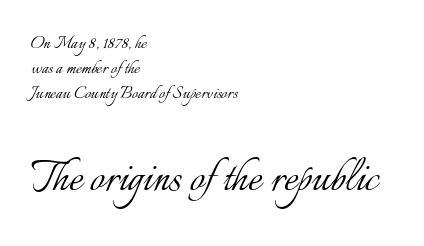
The designer gave the closing block more size than the opening block. You could not count columns in this text — the font is proportionally spaced. Underline: absent. Is this a heavy cut? Hardly; it is regular or lighter.
